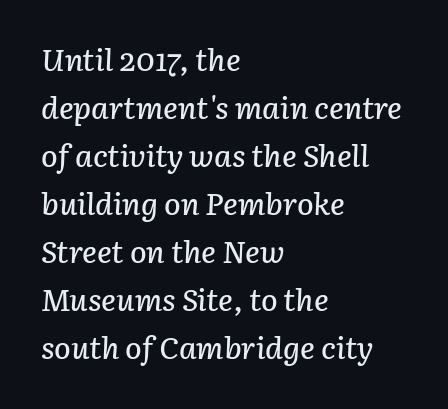
{"italic": "yes", "lean": "right", "slant_degrees": 3, "width": "normal", "stroke_contrast": "low", "x_height": "medium", "monospaced": "no", "underline": "no", "align": "left", "line_spacing": "normal", "line_spacing_ratio": 1.55, "letter_spacing": "normal", "letter_spacing_em": 0.0, "glyph_px": 31}
